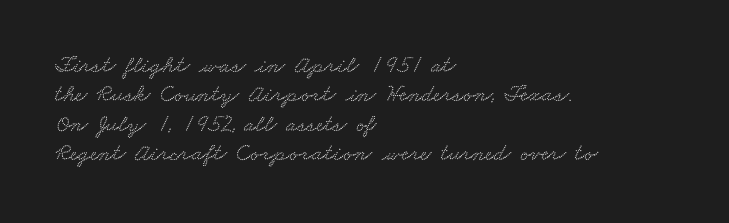
The passage shown has conventional tracking throughout. The zone under the glyphs is completely vacant. Alignment: flush left.
